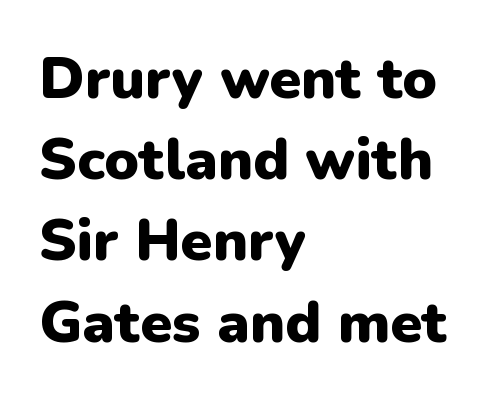
Q: Is the text bold? A: Yes.
Q: Is the text italic (slanted)? A: No, it is upright.
Q: Is the typeface a serif or a sans-serif typeface? A: Sans-serif.
Q: Is the text underlined? A: No.
Q: How is the paragraph aligned? A: Left-aligned.
Q: Is the spacing between letters normal or unusually wide? A: Normal.
Q: Is the spacing between lines tight, normal or loose? A: Normal.
Q: Width (condensed, normal, or wide)? A: Normal.
Q: Stroke contrast? A: Low.
Q: x-height? A: Medium.
Q: Monospaced? A: No.
